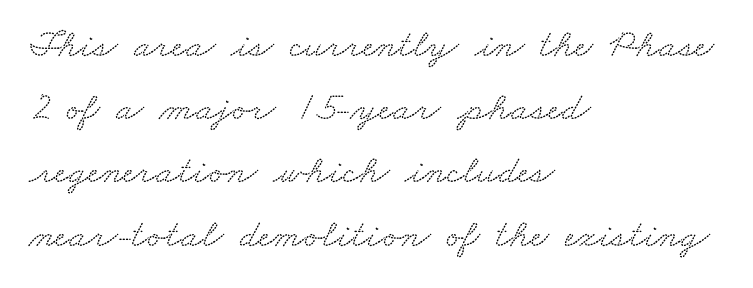
To sum up the face: it has serifs. Character widths vary here, with narrow letters taking less room than wide ones. A classic flush-left, rag-right setting is used for this passage. The passage shown has conventional tracking throughout.
